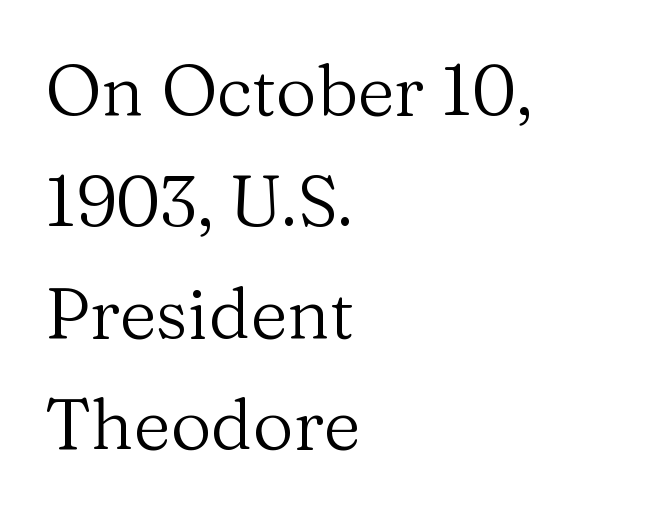
Look at the tracking — it's just the regular setting, nothing added. Character widths vary here, with narrow letters taking less room than wide ones. The paragraph shown leans on its left margin. Students, observe: this is what conventionally led text looks like.
